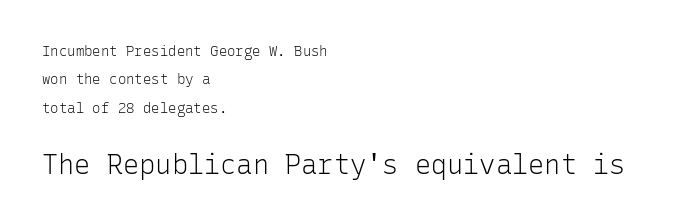
The image shows 27 px text type, upright; set left-aligned, loose line spacing (2.02x), normal letter spacing, not underlined; the second (bottom) block is 1.93x larger.
